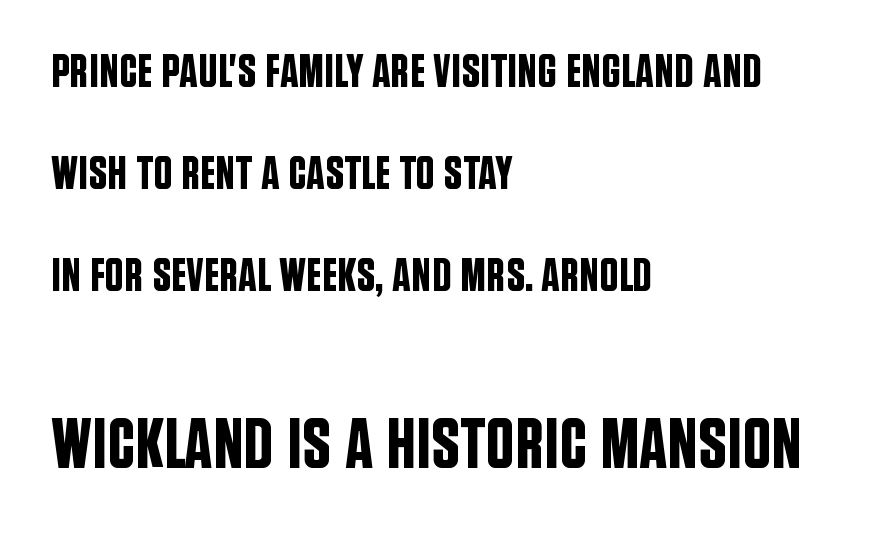
The image shows 71 px condensed sans-serif type, upright; set left-aligned, loose line spacing (2.17x), normal letter spacing, not underlined; the second (bottom) block is 1.51x larger; low stroke contrast and a large x-height.
